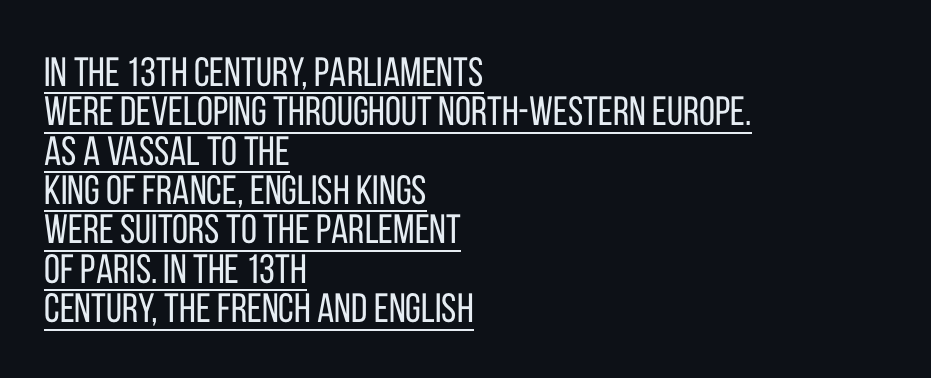
The image shows 41 px regular-weight, condensed sans-serif type, upright; set left-aligned, tight line spacing (0.96x), normal letter spacing, underlined; low stroke contrast and a large x-height.
